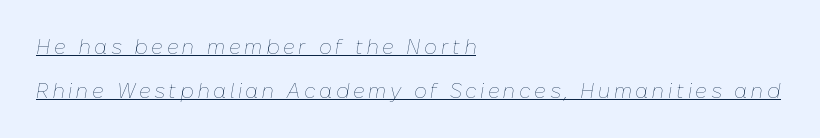
Horizontal bands of white between lines are thick stripes. Tall strokes in this sample are angled rather than plumb. Decoration check: the copy is underlined. The weight would be labelled regular, book, light, or lighter still. The rag falls on the right side of this text block.
